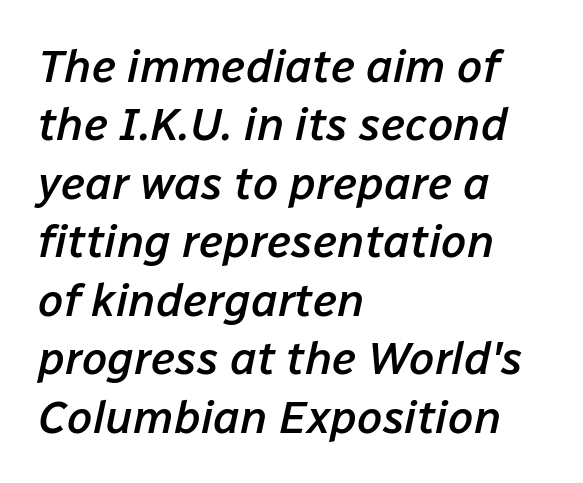
Q: Is the text bold? A: Semi-bold.
Q: Is the text italic (slanted)? A: Yes, it leans right by about 12 degrees.
Q: Is the text underlined? A: No.
Q: How is the paragraph aligned? A: Left-aligned.
Q: Is the spacing between letters normal or unusually wide? A: Normal.
Q: Is the spacing between lines tight, normal or loose? A: Normal.
Q: Width (condensed, normal, or wide)? A: Normal.
Q: Stroke contrast? A: Low.
Q: x-height? A: Medium.
Q: Monospaced? A: No.
